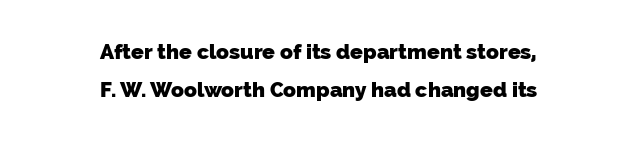
You could call the tracking neutral — neither tight nor loose. The paragraph shown floats in the horizontal middle. The space beneath each line is pristine and unruled. The characters look thick and weighty, a clear bold.
